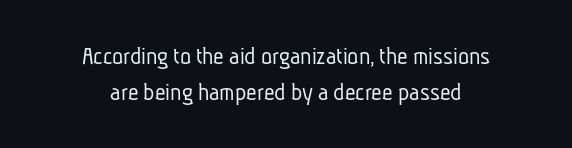
{"bold": "no", "underline": "no", "align": "center", "line_spacing": "normal", "line_spacing_ratio": 1.38, "letter_spacing": "normal", "letter_spacing_em": 0.0, "glyph_px": 26}
